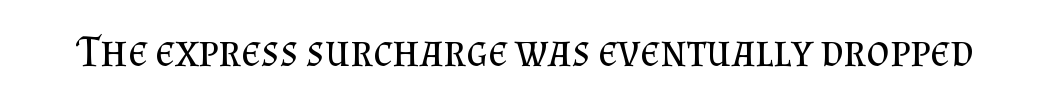
Tall strokes in this sample are plumb rather than angled. The strip under each line holds only bare page. Stems here are at most as thick as an everyday book face. Inter-character spacing is left at the font's built-in metrics.
